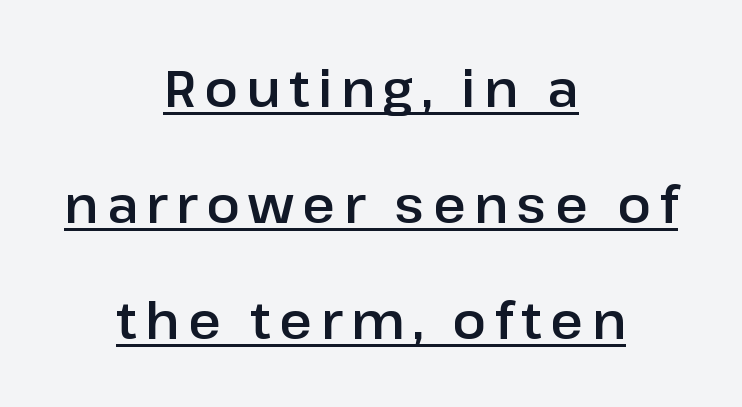
{"serif": "no", "italic": "no", "width": "normal", "stroke_contrast": "low", "x_height": "medium", "monospaced": "no", "underline": "yes", "align": "center", "line_spacing": "loose", "line_spacing_ratio": 2.32, "glyph_px": 50}
